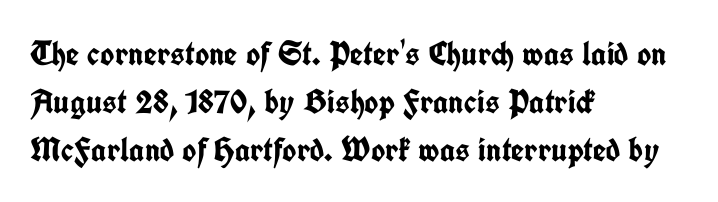
The image shows 34 px semibold, condensed sans-serif type, upright; set left-aligned, normal line spacing (1.41x), normal letter spacing, not underlined; low stroke contrast and a medium x-height.
